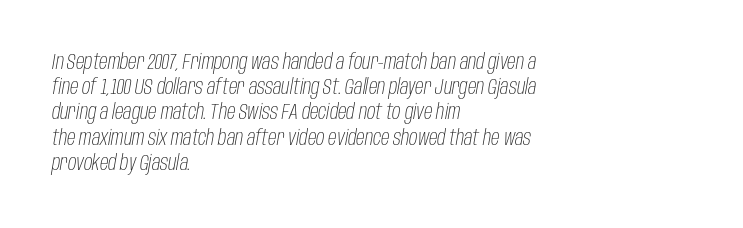
The image shows 21 px text type, italic (leaning right); set left-aligned, line spacing 1.2x, normal letter spacing, not underlined.
